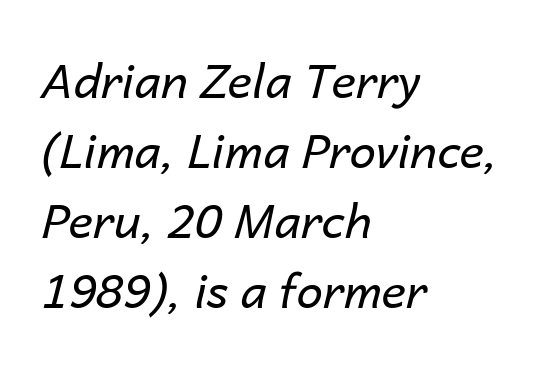
{"italic": "yes", "lean": "right", "slant_degrees": 14, "bold": "no", "weight": "regular", "width": "normal", "stroke_contrast": "low", "x_height": "medium", "monospaced": "no", "underline": "no", "align": "left", "line_spacing": "normal", "line_spacing_ratio": 1.49, "letter_spacing": "normal", "letter_spacing_em": 0.0, "glyph_px": 47}
